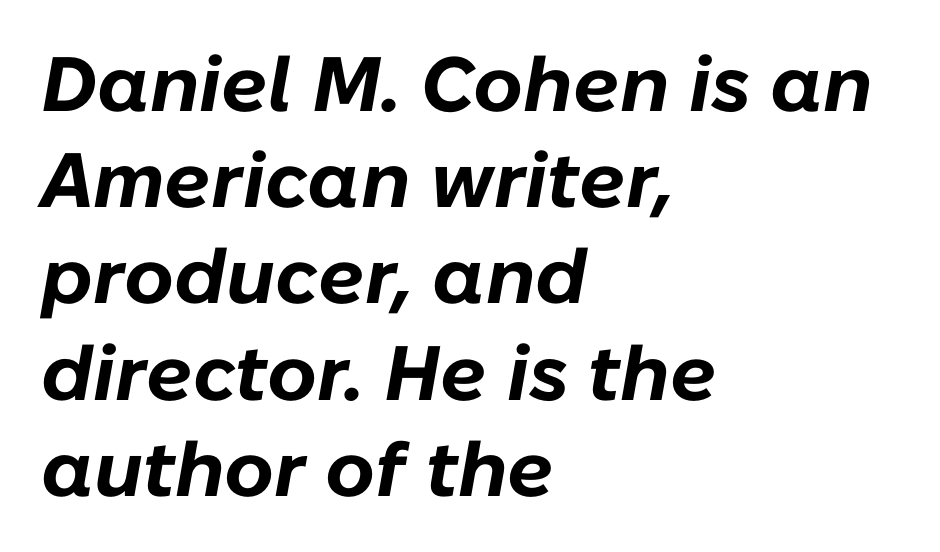
{"italic": "yes", "lean": "right", "slant_degrees": 10, "bold": "yes", "weight": "bold", "width": "normal", "stroke_contrast": "low", "x_height": "medium", "monospaced": "no", "underline": "no", "align": "left", "line_spacing": "normal", "line_spacing_ratio": 1.25, "letter_spacing": "normal", "letter_spacing_em": 0.0, "glyph_px": 77}
